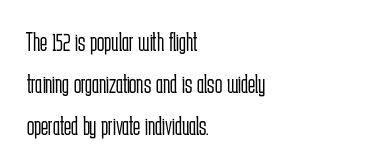
{"italic": "no", "bold": "no", "underline": "no", "align": "left", "line_spacing": "normal", "line_spacing_ratio": 1.55, "letter_spacing": "normal", "letter_spacing_em": 0.0, "glyph_px": 27}
